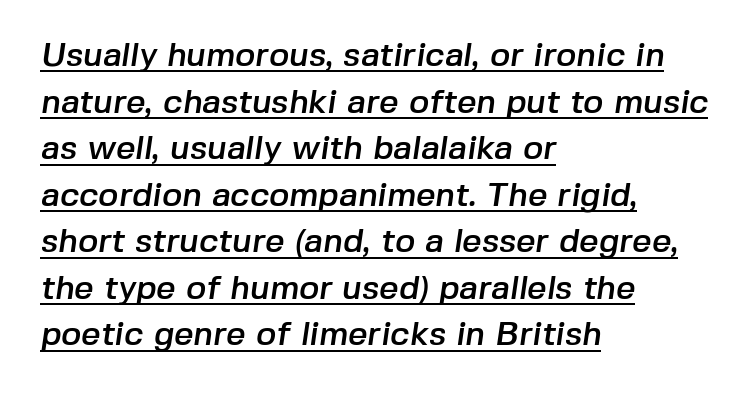
Q: Is the typeface a serif or a sans-serif typeface? A: Sans-serif.
Q: Is the text underlined? A: Yes.
Q: How is the paragraph aligned? A: Left-aligned.
Q: Is the spacing between letters normal or unusually wide? A: Normal.
Q: Is the spacing between lines tight, normal or loose? A: Normal.
Q: Width (condensed, normal, or wide)? A: Normal.
Q: Stroke contrast? A: Low.
Q: x-height? A: Medium.
Q: Monospaced? A: No.
